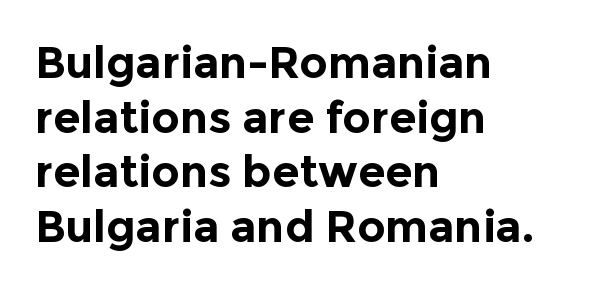
The image shows 44 px bold sans-serif type, upright; set left-aligned, line spacing 1.24x, normal letter spacing, not underlined; a medium x-height.
